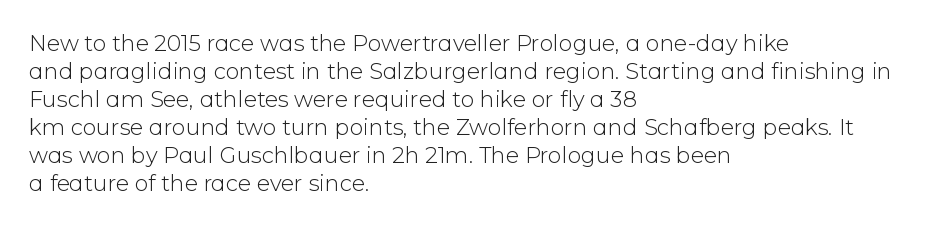
No extra ink here — the face is not bold. Students, observe: this is what conventionally led text looks like. Visually the block forms a straight wall on the left and a jagged coastline on the right. Clear beneath every line of the passage.
